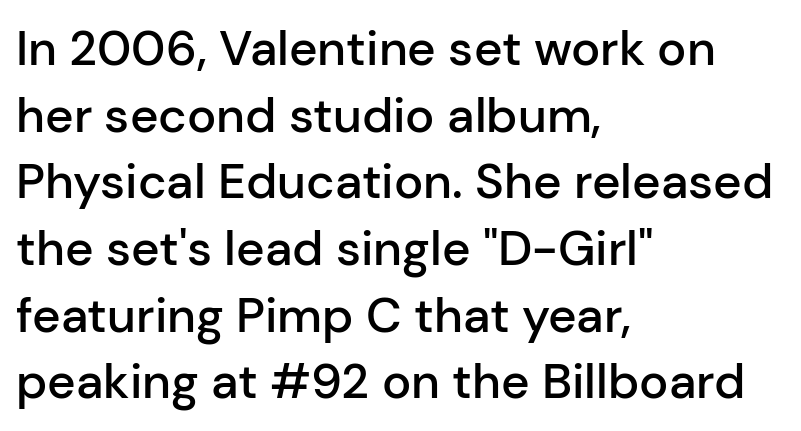
Think of a printed novel: that variable character pitch is what you see here. Each letter's strokes conclude bluntly, with no projecting serifs. Weight check: semibold — heavier than regular, not quite bold. If you drew a line through each stem, it would be perfectly vertical.
